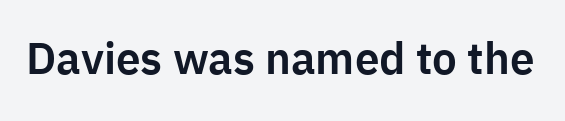
{"serif": "no", "italic": "no", "width": "normal", "stroke_contrast": "low", "x_height": "medium", "monospaced": "no", "underline": "no", "letter_spacing": "normal", "letter_spacing_em": 0.0, "glyph_px": 44}
